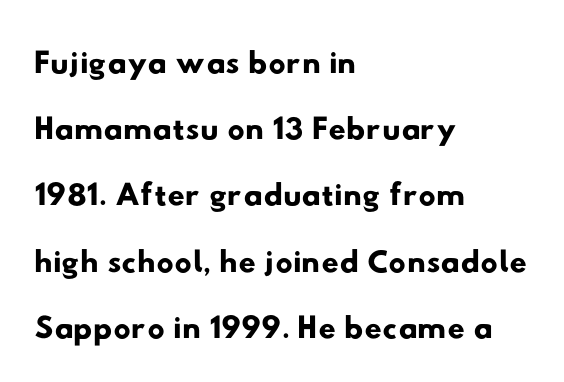
Q: Is the typeface a serif or a sans-serif typeface? A: Sans-serif.
Q: Is the text underlined? A: No.
Q: How is the paragraph aligned? A: Left-aligned.
Q: Is the spacing between letters normal or unusually wide? A: Normal.
Q: Is the spacing between lines tight, normal or loose? A: Normal.
Q: Width (condensed, normal, or wide)? A: Wide.
Q: Stroke contrast? A: Low.
Q: x-height? A: Small.
Q: Monospaced? A: No.
